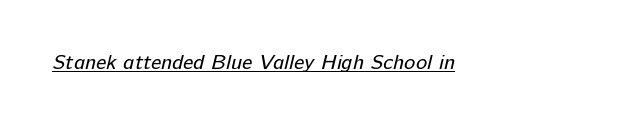
Q: Is the text bold? A: No.
Q: Is the text underlined? A: Yes.
Q: Is the spacing between letters normal or unusually wide? A: Normal.
